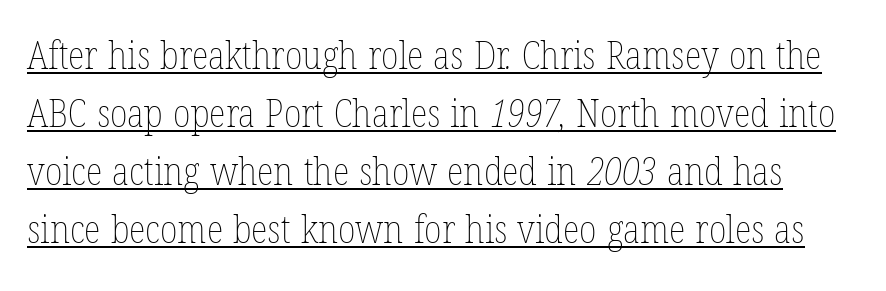
Varying glyph widths throughout — classic text-font behaviour. This sample carries an underscore along the baseline area. One glance says typical: line gaps are just what's usual. The letters look calm and open, with moderate or lighter stems.
